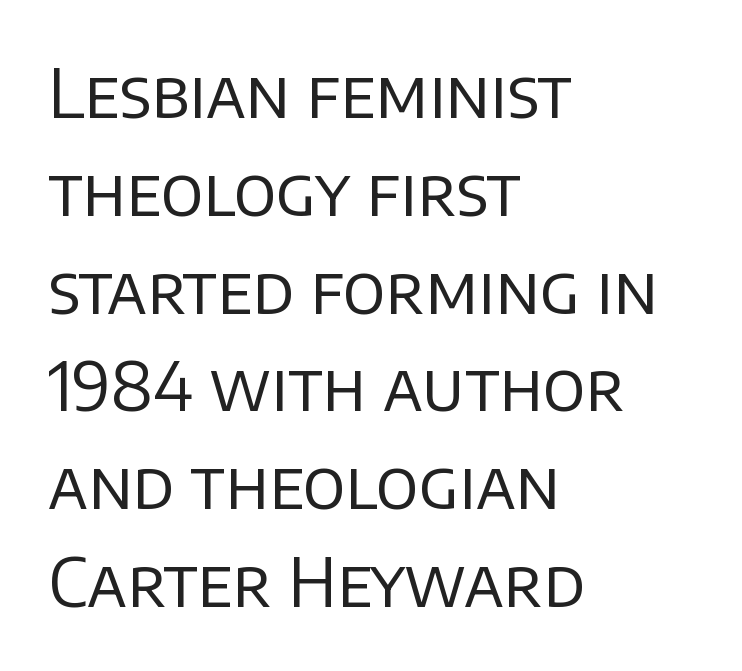
{"serif": "no", "italic": "no", "bold": "no", "weight": "regular", "width": "normal", "stroke_contrast": "low", "x_height": "large", "monospaced": "no", "underline": "no", "align": "left", "line_spacing": "normal", "line_spacing_ratio": 1.46, "letter_spacing": "normal", "letter_spacing_em": 0.0, "glyph_px": 67}
